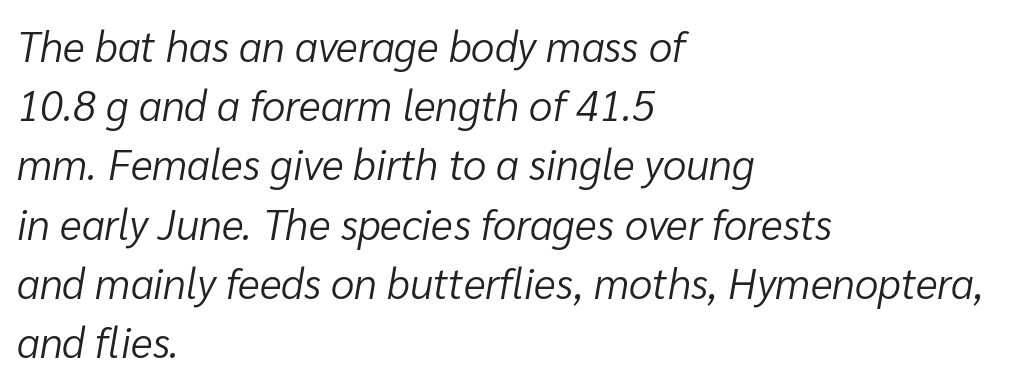
Look at the tracking — it's just the regular setting, nothing added. Notice how the passage keeps a crisp vertical edge on the left only. The glyphs look as if they've been sheared to an angle. On a weight scale, this lands at 450 or below. Lines of text with bare space underneath.
